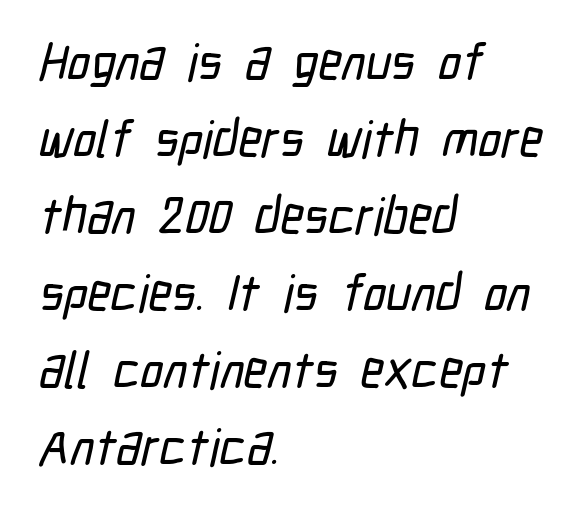
{"serif": "no", "width": "condensed", "stroke_contrast": "low", "x_height": "medium", "monospaced": "no", "underline": "no", "align": "left", "line_spacing": "normal", "line_spacing_ratio": 1.51, "letter_spacing": "normal", "letter_spacing_em": 0.0, "glyph_px": 51}
